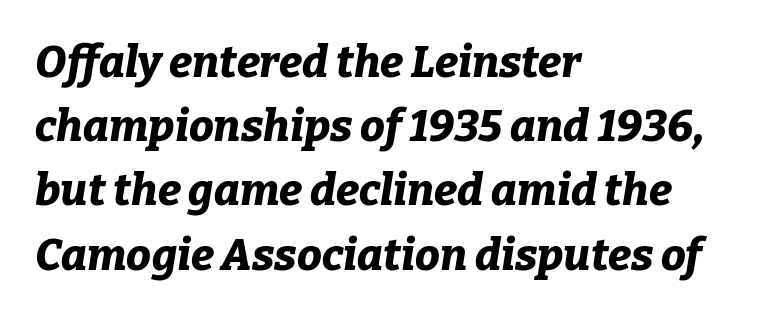
{"italic": "yes", "lean": "right", "slant_degrees": 9, "bold": "yes", "weight": "bold", "width": "normal", "stroke_contrast": "low", "x_height": "medium", "monospaced": "no", "underline": "no", "align": "left", "line_spacing": "normal", "line_spacing_ratio": 1.46, "letter_spacing": "normal", "letter_spacing_em": 0.0, "glyph_px": 44}
